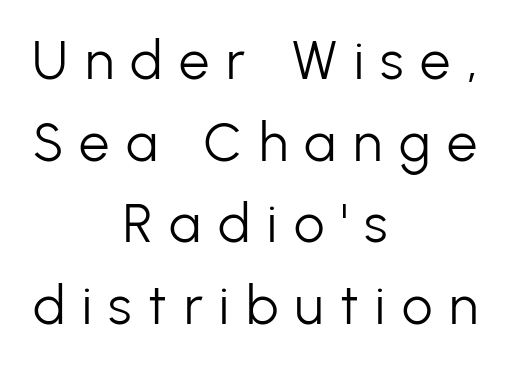
Q: Is the text bold? A: No.
Q: Is the text italic (slanted)? A: No, it is upright.
Q: Is the typeface a serif or a sans-serif typeface? A: Sans-serif.
Q: Is the text underlined? A: No.
Q: How is the paragraph aligned? A: Centered.
Q: Is the spacing between letters normal or unusually wide? A: Unusually wide.
Q: Is the spacing between lines tight, normal or loose? A: Normal.
Q: Width (condensed, normal, or wide)? A: Normal.
Q: Stroke contrast? A: Low.
Q: x-height? A: Medium.
Q: Monospaced? A: No.
